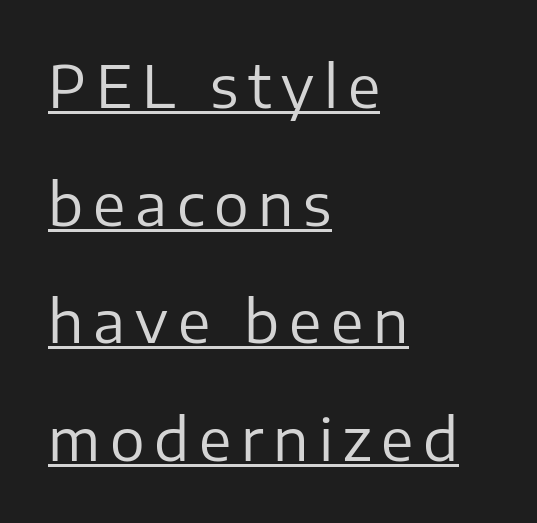
Q: Is the text bold? A: No.
Q: Is the text italic (slanted)? A: No, it is upright.
Q: Is the typeface a serif or a sans-serif typeface? A: Sans-serif.
Q: Is the text underlined? A: Yes.
Q: How is the paragraph aligned? A: Left-aligned.
Q: Is the spacing between lines tight, normal or loose? A: Loose.
Q: Width (condensed, normal, or wide)? A: Normal.
Q: Stroke contrast? A: Low.
Q: x-height? A: Medium.
Q: Monospaced? A: No.
